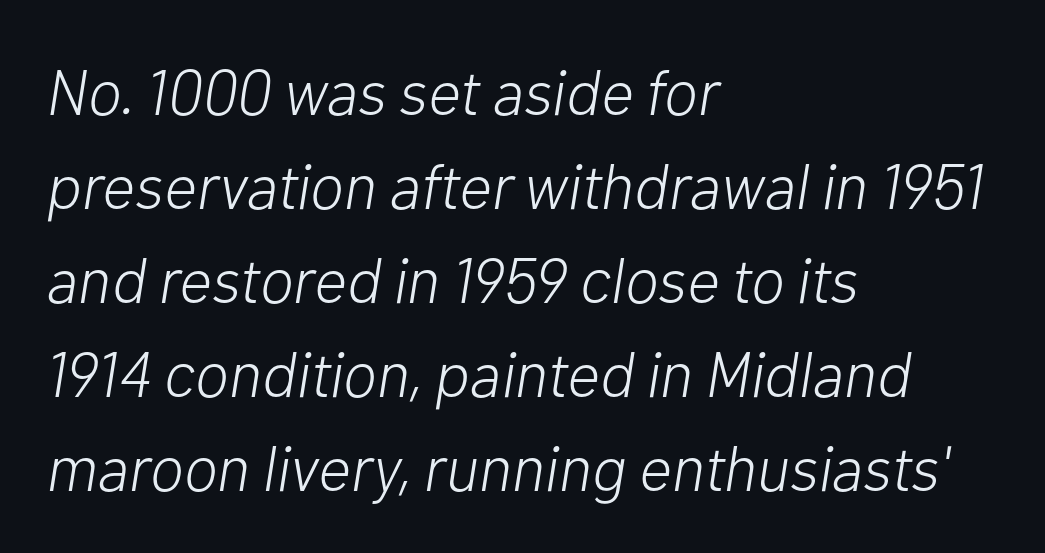
{"italic": "yes", "lean": "right", "slant_degrees": 10, "bold": "no", "weight": "light", "width": "normal", "stroke_contrast": "low", "x_height": "medium", "monospaced": "no", "underline": "no", "align": "left", "line_spacing": "normal", "line_spacing_ratio": 1.47, "letter_spacing": "normal", "letter_spacing_em": 0.0, "glyph_px": 64}
